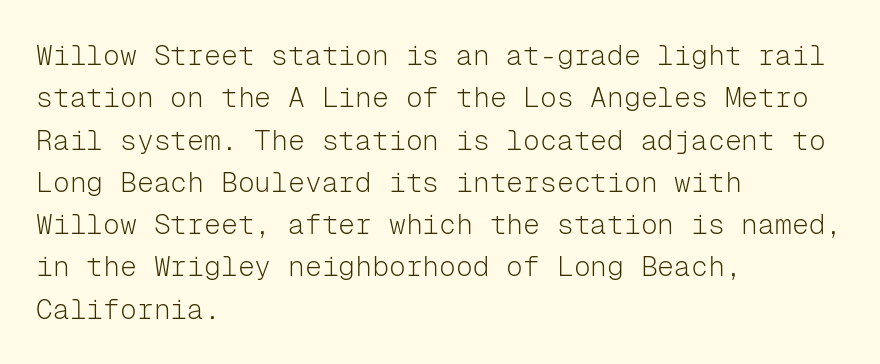
{"serif": "no", "italic": "no", "bold": "no", "weight": "light", "width": "normal", "stroke_contrast": "low", "x_height": "medium", "monospaced": "yes", "underline": "no", "align": "left", "line_spacing": "normal", "line_spacing_ratio": 1.51, "letter_spacing": "normal", "letter_spacing_em": 0.0, "glyph_px": 28}
